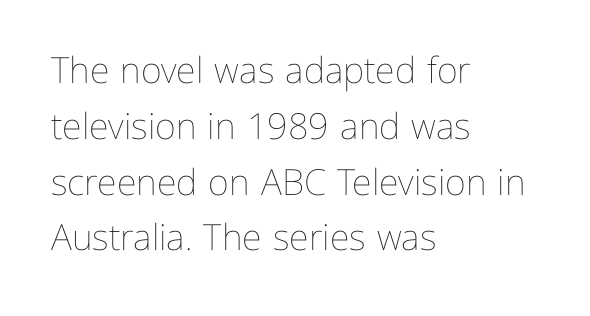
The rendering uses natural spacing where letterforms have individual widths. Ink coverage per letter is moderate at most. Does extra space separate the letters? No, they use regular spacing. Posture: upright roman.
